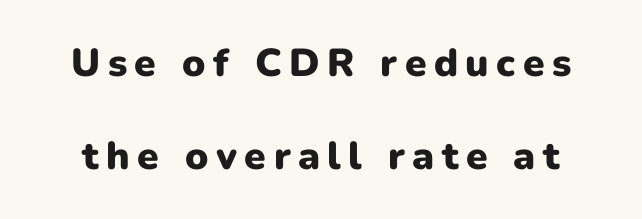
{"serif": "no", "italic": "no", "bold": "yes", "weight": "heavy", "width": "normal", "stroke_contrast": "low", "x_height": "medium", "monospaced": "no", "underline": "no", "line_spacing": "loose", "line_spacing_ratio": 2.38, "glyph_px": 39}
